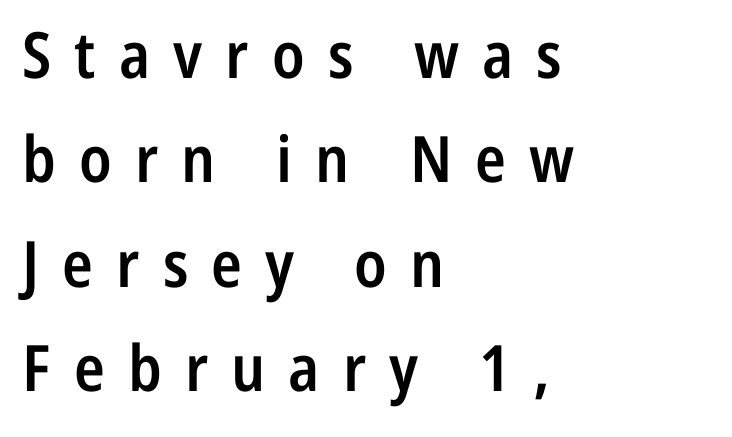
The image shows 64 px semibold, condensed sans-serif type, upright; set left-aligned, normal line spacing (1.63x), unusually wide letter spacing (+0.36 em), not underlined; low stroke contrast and a medium x-height.
